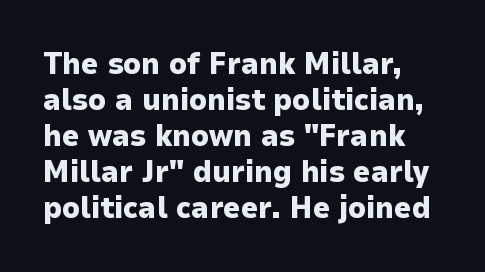
Check under the words: just untouched page. Posture: vertical. The letterforms sit shoulder to shoulder at normal distance. Thick stems and heavy bowls — unmistakably bold. The rendering uses natural spacing where letterforms have individual widths.
